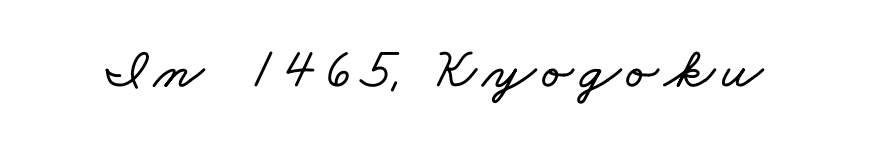
Each letter keeps its own natural width here, so spacing adapts to shape. The string is rendered with underlining switched off.
